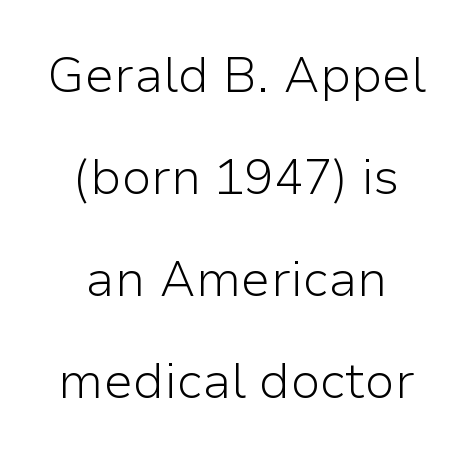
Short note: letters normally spaced. Does the copy run flush right? No — it is centered line by line. A roman cut, with each character standing at attention. Do the characters align in a grid? No, the font is proportional. Any mark beneath the type? The region is blank.
